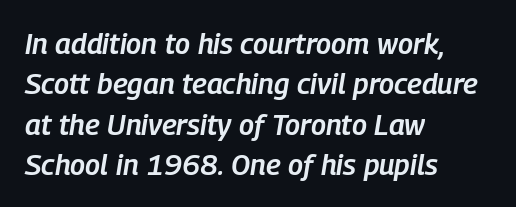
{"italic": "yes", "lean": "right", "slant_degrees": 9, "bold": "semi", "weight": "semibold", "width": "condensed", "stroke_contrast": "low", "x_height": "medium", "monospaced": "no", "underline": "no", "align": "left", "line_spacing": "normal", "line_spacing_ratio": 1.39, "letter_spacing": "normal", "letter_spacing_em": 0.0, "glyph_px": 29}
